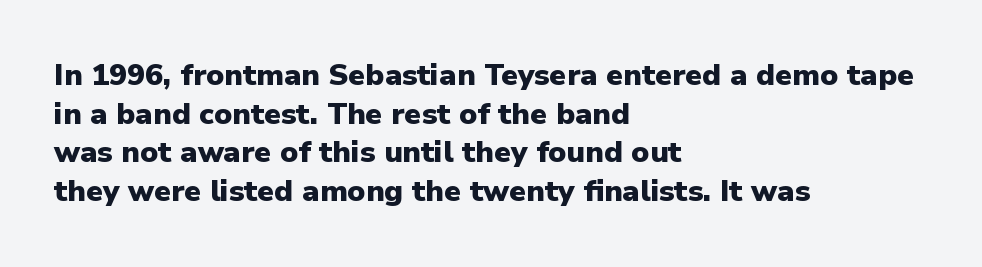
{"serif": "no", "italic": "no", "bold": "yes", "weight": "heavy", "width": "normal", "stroke_contrast": "low", "x_height": "medium", "monospaced": "no", "underline": "no", "align": "left", "line_spacing": "normal", "line_spacing_ratio": 1.29, "letter_spacing": "normal", "letter_spacing_em": 0.0, "glyph_px": 30}
